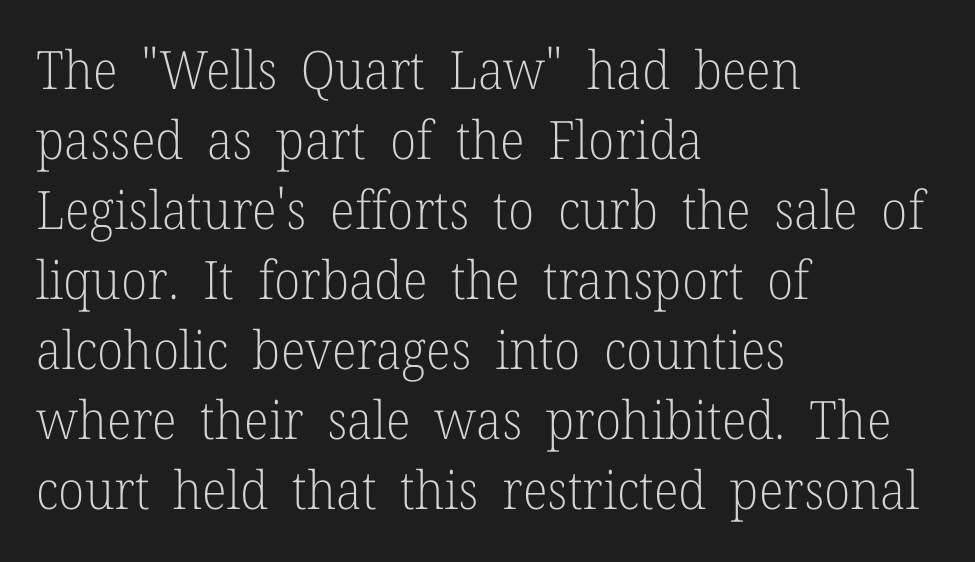
{"serif": "yes", "italic": "no", "bold": "no", "weight": "light", "width": "normal", "stroke_contrast": "low", "x_height": "medium", "monospaced": "no", "underline": "no", "align": "left", "line_spacing": "normal", "line_spacing_ratio": 1.32, "letter_spacing": "normal", "letter_spacing_em": 0.0, "glyph_px": 53}
